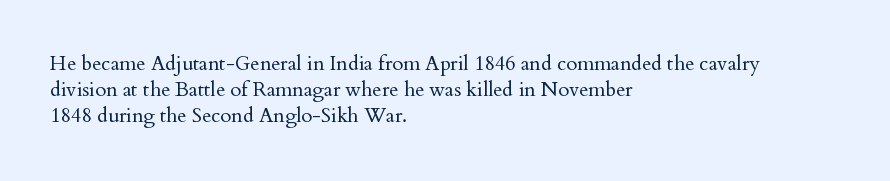
No chunkiness to these letters — they're not bold. Alignment: flush left. Do the letters lean? They stand straight. Horizontal bands of white between lines are of average thickness. Has an underline been added? It has not. Is the letter spacing exaggerated? No — it looks like the ordinary default.
